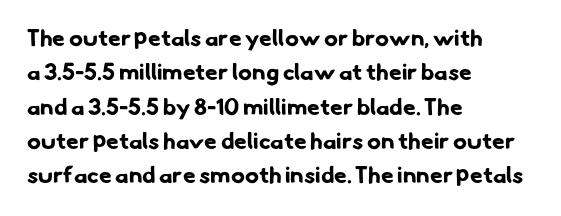
The image shows 23 px bold type; set left-aligned, normal line spacing (1.49x), normal letter spacing, not underlined.
